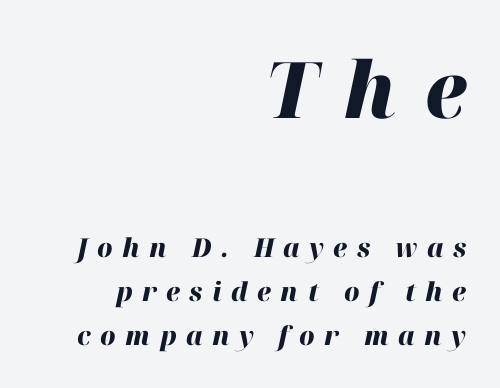
{"italic": "yes", "lean": "right", "slant_degrees": 12, "bold": "yes", "weight": "heavy", "width": "normal", "stroke_contrast": "high", "x_height": "medium", "monospaced": "no", "underline": "no", "align": "right", "line_spacing": "normal", "line_spacing_ratio": 1.7, "letter_spacing": "wide", "letter_spacing_em": 0.36, "larger_block": "first", "size_ratio": 3.0, "glyph_px": 78}
